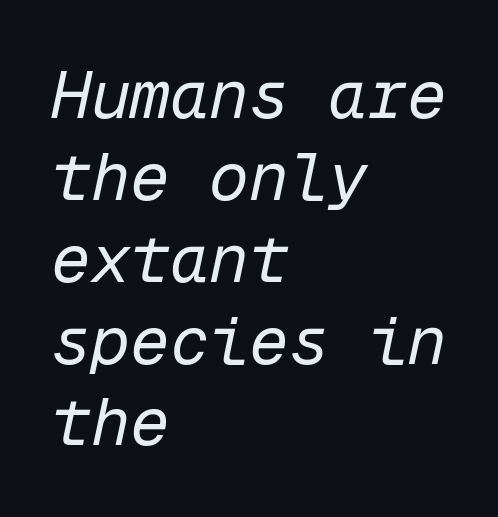
The image shows 66 px regular-weight type, italic (leaning right), monospaced; set left-aligned, line spacing 1.24x, normal letter spacing, not underlined; low stroke contrast and a medium x-height.
